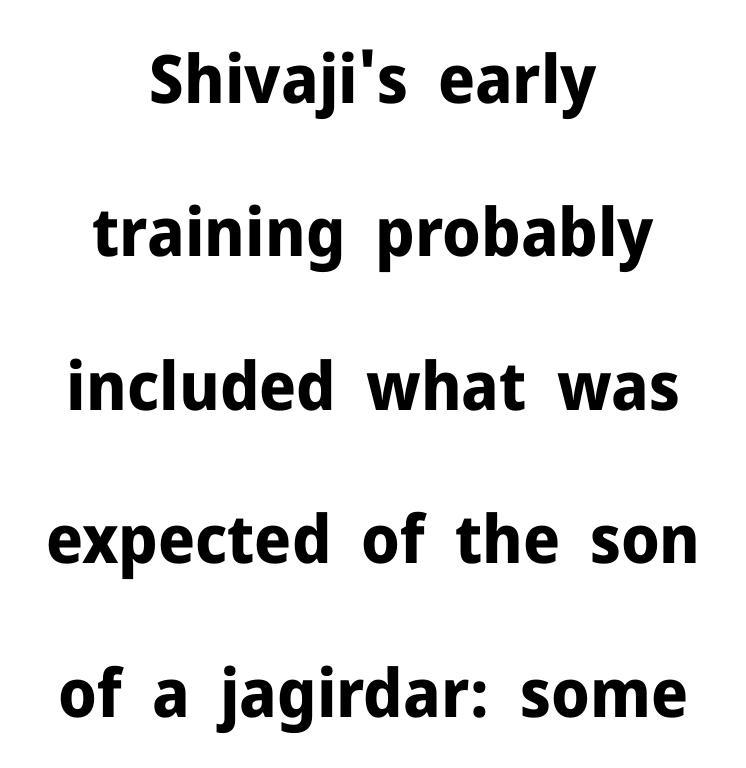
{"serif": "no", "italic": "no", "bold": "yes", "weight": "bold", "width": "normal", "stroke_contrast": "low", "x_height": "medium", "monospaced": "no", "underline": "no", "align": "center", "line_spacing": "loose", "line_spacing_ratio": 2.29, "letter_spacing": "normal", "letter_spacing_em": 0.0, "glyph_px": 67}
